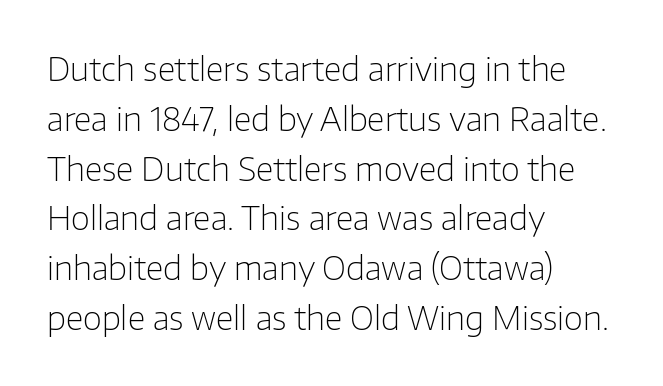
{"serif": "no", "italic": "no", "bold": "no", "weight": "light", "width": "normal", "stroke_contrast": "low", "x_height": "medium", "monospaced": "no", "underline": "no", "align": "left", "line_spacing": "normal", "line_spacing_ratio": 1.51, "letter_spacing": "normal", "letter_spacing_em": 0.0, "glyph_px": 33}
